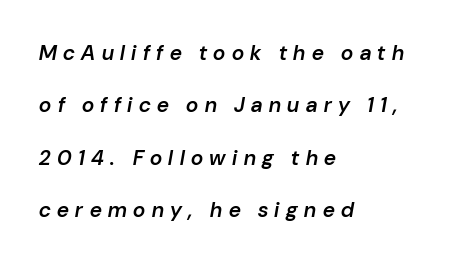
Observe the wide spacing: letters keep a clear distance from each other. Moderately thickened strokes mark this as semibold type. Unmarked baselines from the first word to the last. If you drew a line through each stem, it would be angled.
